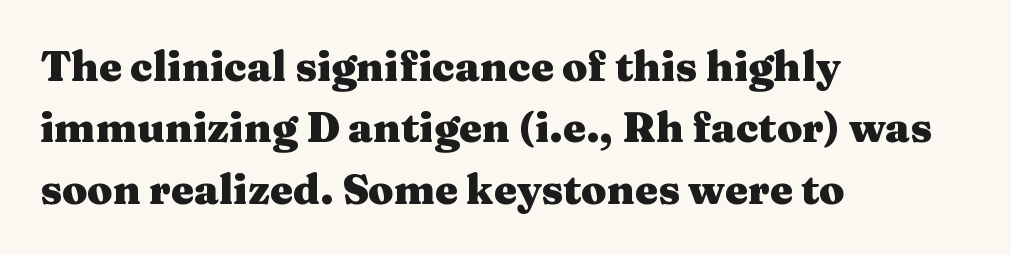
Q: Is the text bold? A: Yes.
Q: Is the text italic (slanted)? A: No, it is upright.
Q: Is the typeface a serif or a sans-serif typeface? A: Serif.
Q: Is the text underlined? A: No.
Q: How is the paragraph aligned? A: Left-aligned.
Q: Is the spacing between letters normal or unusually wide? A: Normal.
Q: Is the spacing between lines tight, normal or loose? A: Normal.
Q: Width (condensed, normal, or wide)? A: Wide.
Q: Stroke contrast? A: Medium.
Q: x-height? A: Medium.
Q: Monospaced? A: No.
